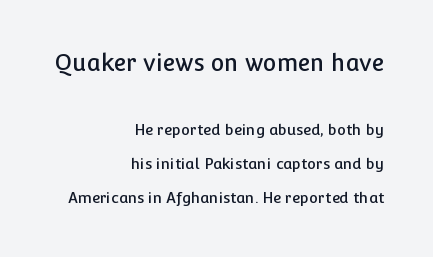
Q: Is the text italic (slanted)? A: No, it is upright.
Q: Is the text underlined? A: No.
Q: How is the paragraph aligned? A: Right-aligned.
Q: Is the spacing between letters normal or unusually wide? A: Normal.
Q: Is the spacing between lines tight, normal or loose? A: Loose.
Q: Which block of text is set in a larger size, the first (top) or the second (bottom)? A: The first (top) one.
